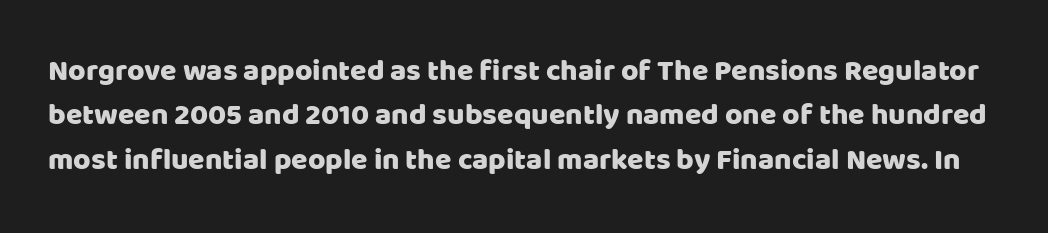
Descender tails drop into unmarked territory. The type sits square on the baseline with zero lean. The gaps between neighbouring characters are ordinary and unremarkable. Do the characters align in a grid? No, the font is proportional.
